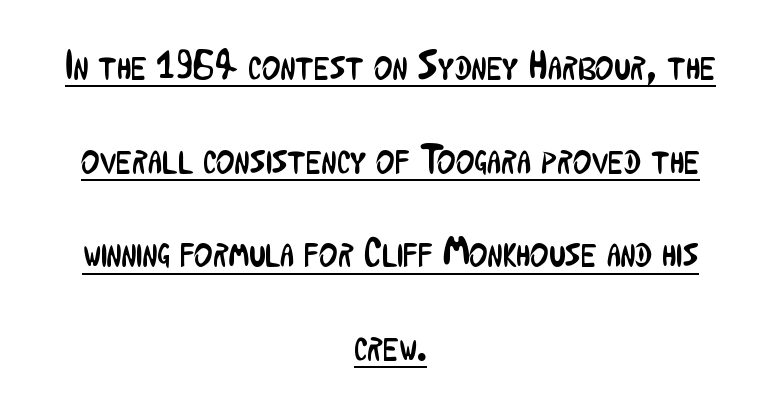
{"serif": "no", "italic": "no", "bold": "no", "weight": "regular", "width": "condensed", "stroke_contrast": "low", "x_height": "medium", "monospaced": "no", "underline": "yes", "align": "center", "line_spacing": "loose", "line_spacing_ratio": 2.34, "letter_spacing": "normal", "letter_spacing_em": 0.0, "glyph_px": 40}
